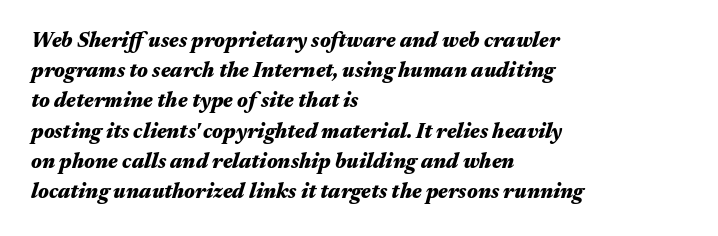
The characters look thick and weighty, a clear bold. Anything drawn beneath the words? Only blank space. Compared with typical body copy, the letter spacing here is the same. Short and long lines alike share a common starting point at left. These lines were composed using italics.
